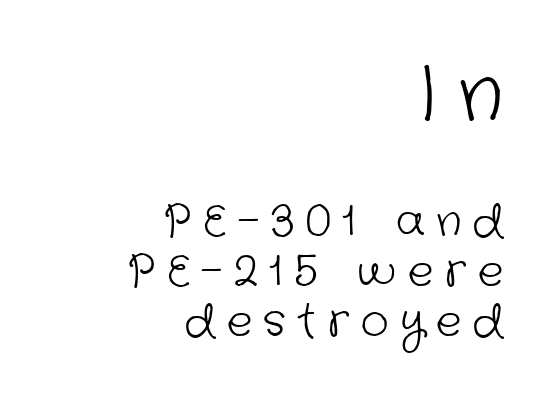
Descender tails drop into unmarked territory. The rendering uses natural spacing where letterforms have individual widths. The block sitting higher on the canvas is the one with enlarged characters. Grotesque or geometric, the face here clearly has no serifs. On a weight scale, this lands at 450 or below.
